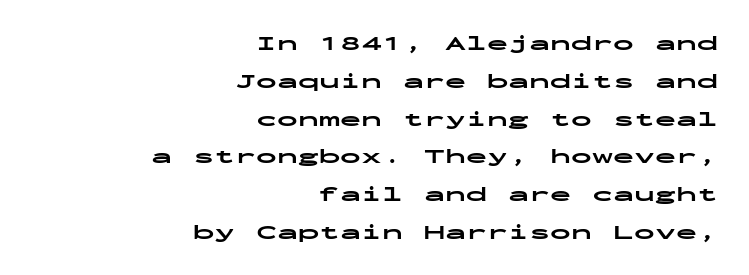
Beneath every word, the page is bare. This is heavy type, rendered in bold. Alignment: flush right. The letters sit at their default tracking, neither squeezed nor spread. Posture: vertical.
